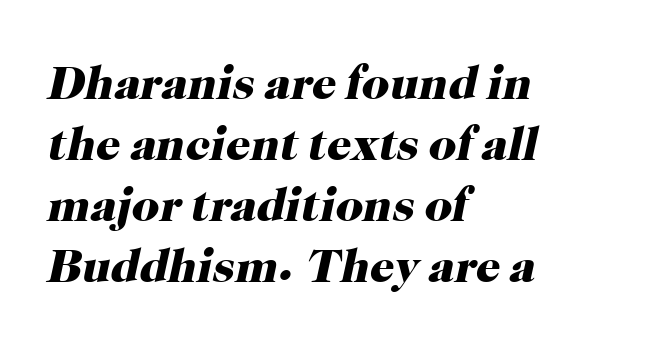
The image shows 48 px heavy serif type, italic (leaning right); set left-aligned, normal line spacing (1.27x), normal letter spacing, not underlined; high stroke contrast and a medium x-height.
